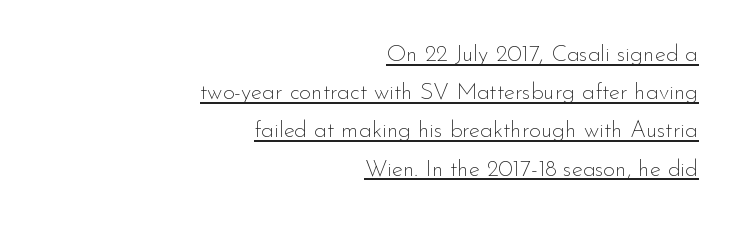
{"italic": "no", "bold": "no", "underline": "yes", "align": "right", "line_spacing": "normal", "line_spacing_ratio": 1.66, "letter_spacing": "normal", "letter_spacing_em": 0.0, "glyph_px": 23}
